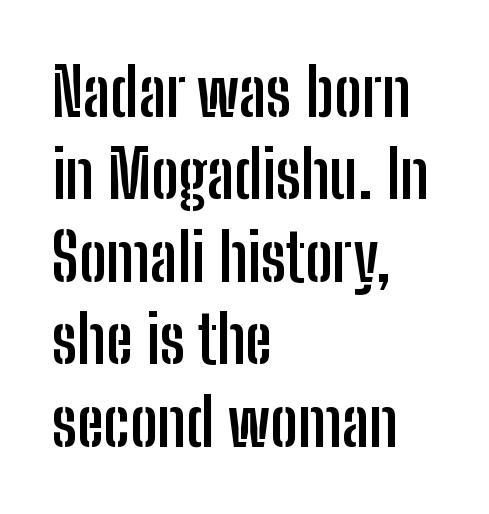
The image shows 66 px semibold, condensed sans-serif type, upright; set left-aligned, normal line spacing (1.25x), normal letter spacing, not underlined; low stroke contrast and a medium x-height.
